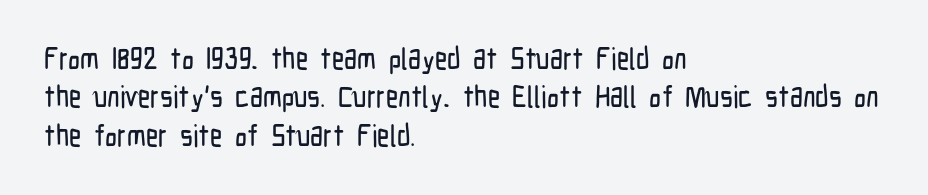
Q: Is the text italic (slanted)? A: No, it is upright.
Q: Is the typeface a serif or a sans-serif typeface? A: Sans-serif.
Q: Is the text underlined? A: No.
Q: How is the paragraph aligned? A: Left-aligned.
Q: Is the spacing between letters normal or unusually wide? A: Normal.
Q: Is the spacing between lines tight, normal or loose? A: Normal.
Q: Width (condensed, normal, or wide)? A: Condensed.
Q: Stroke contrast? A: Low.
Q: x-height? A: Medium.
Q: Monospaced? A: No.
